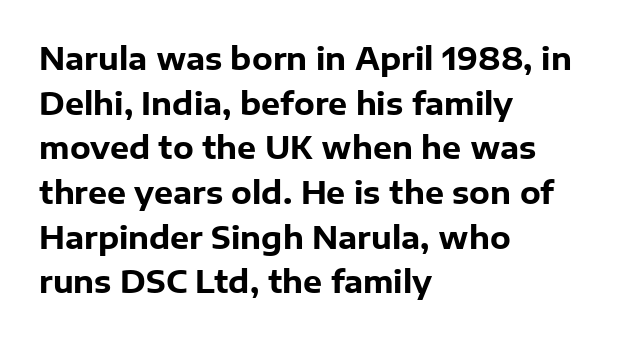
Q: Is the text bold? A: Yes.
Q: Is the text italic (slanted)? A: No, it is upright.
Q: Is the typeface a serif or a sans-serif typeface? A: Sans-serif.
Q: Is the text underlined? A: No.
Q: How is the paragraph aligned? A: Left-aligned.
Q: Is the spacing between letters normal or unusually wide? A: Normal.
Q: Is the spacing between lines tight, normal or loose? A: Normal.
Q: Width (condensed, normal, or wide)? A: Normal.
Q: Stroke contrast? A: Low.
Q: x-height? A: Medium.
Q: Monospaced? A: No.
